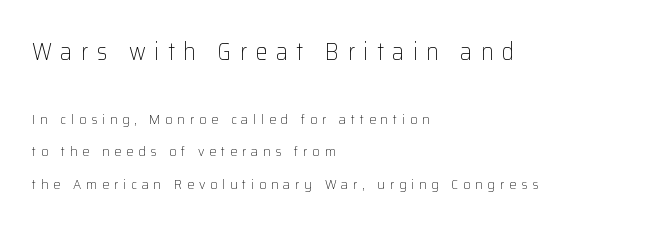
Q: Is the text bold? A: No.
Q: Is the text italic (slanted)? A: No, it is upright.
Q: Is the text underlined? A: No.
Q: How is the paragraph aligned? A: Left-aligned.
Q: Is the spacing between letters normal or unusually wide? A: Unusually wide.
Q: Is the spacing between lines tight, normal or loose? A: Loose.
Q: Which block of text is set in a larger size, the first (top) or the second (bottom)? A: The first (top) one.
